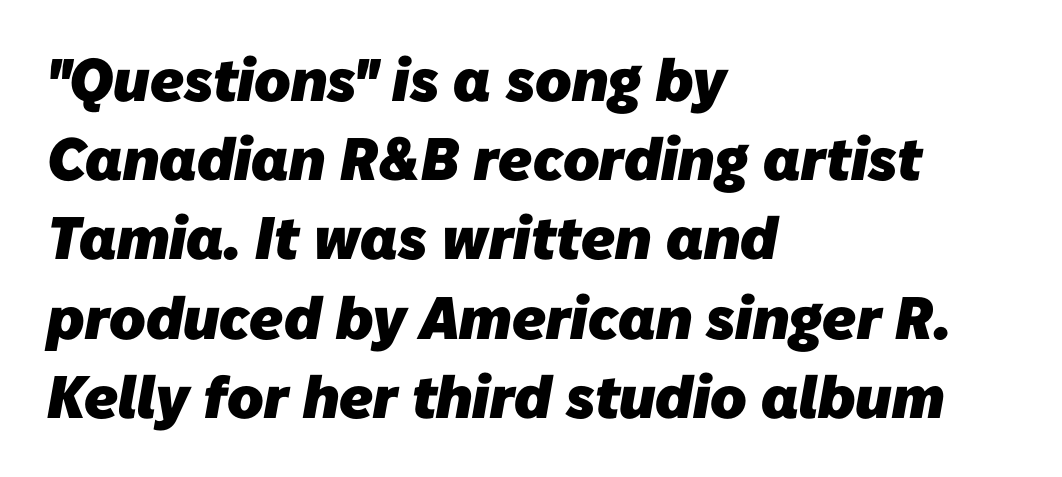
Q: Is the text bold? A: Yes.
Q: Is the typeface a serif or a sans-serif typeface? A: Sans-serif.
Q: Is the text underlined? A: No.
Q: How is the paragraph aligned? A: Left-aligned.
Q: Is the spacing between letters normal or unusually wide? A: Normal.
Q: Is the spacing between lines tight, normal or loose? A: Normal.
Q: Width (condensed, normal, or wide)? A: Normal.
Q: Stroke contrast? A: Low.
Q: x-height? A: Medium.
Q: Monospaced? A: No.
